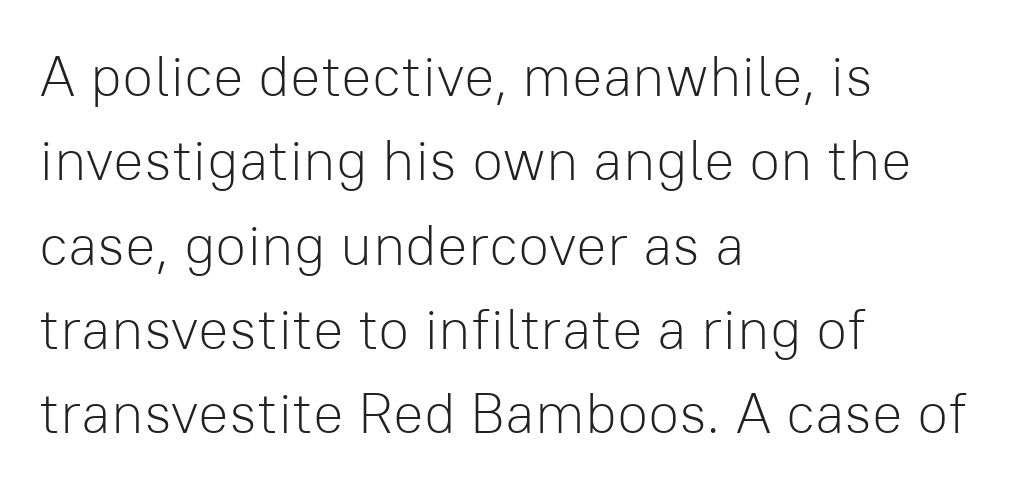
The image shows 57 px light sans-serif type, upright; set left-aligned, normal line spacing (1.48x), normal letter spacing, not underlined; low stroke contrast and a medium x-height.
